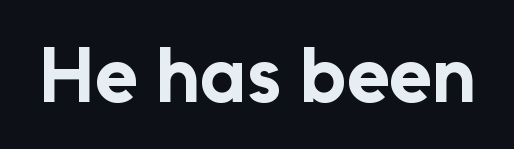
If you drew a line through each stem, it would be perfectly vertical. The line texture is even and compact thanks to regular tracking. Every letter is thick-stroked: bold, no question. Classification — sans serif.
